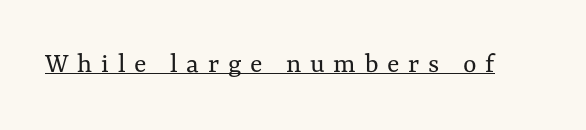
Varying glyph widths throughout — classic text-font behaviour. Somebody hit Ctrl+U on this one — the words are underlined. The face used here is rendered with a markedly widened letterfit. It's the straight-up-and-down kind of type. No heavy texture on the line: the type isn't bold.
